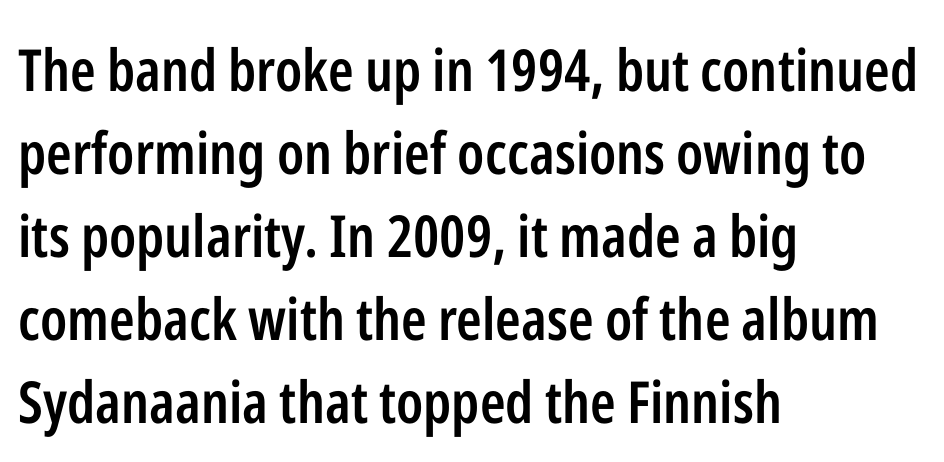
Q: Is the text bold? A: Semi-bold.
Q: Is the text italic (slanted)? A: No, it is upright.
Q: Is the typeface a serif or a sans-serif typeface? A: Sans-serif.
Q: Is the text underlined? A: No.
Q: How is the paragraph aligned? A: Left-aligned.
Q: Is the spacing between letters normal or unusually wide? A: Normal.
Q: Is the spacing between lines tight, normal or loose? A: Normal.
Q: Width (condensed, normal, or wide)? A: Condensed.
Q: Stroke contrast? A: Low.
Q: x-height? A: Medium.
Q: Monospaced? A: No.
